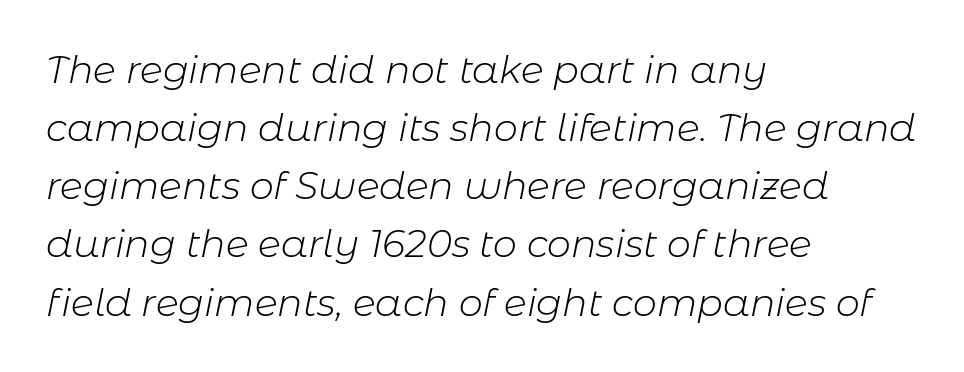
{"italic": "yes", "lean": "right", "slant_degrees": 11, "bold": "no", "weight": "light", "width": "normal", "stroke_contrast": "low", "x_height": "medium", "monospaced": "no", "underline": "no", "align": "left", "line_spacing": "normal", "line_spacing_ratio": 1.53, "letter_spacing": "normal", "letter_spacing_em": 0.0, "glyph_px": 38}
